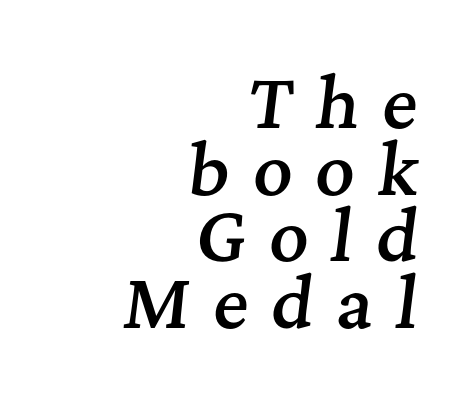
{"serif": "yes", "italic": "yes", "lean": "right", "slant_degrees": 7, "bold": "semi", "weight": "semibold", "width": "normal", "stroke_contrast": "medium", "x_height": "medium", "monospaced": "no", "underline": "no", "align": "right", "line_spacing": "tight", "line_spacing_ratio": 0.98, "letter_spacing": "wide", "letter_spacing_em": 0.33, "glyph_px": 68}
